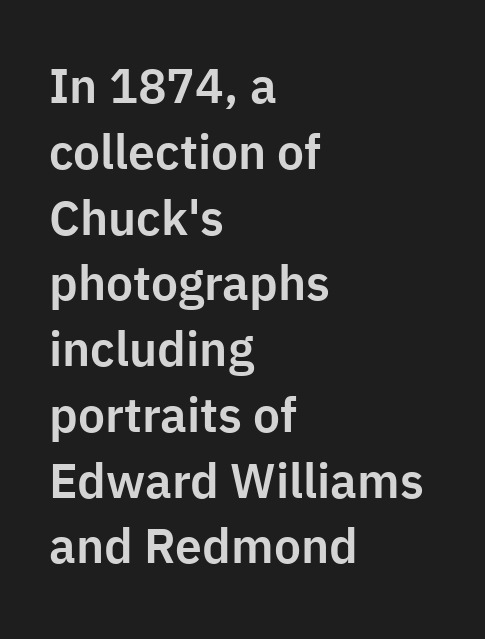
A clean baseline with only descenders dipping below it. Is the letter spacing exaggerated? No — it looks like the ordinary default. Interline gaps are of average width in this sample. Casual observation: everything's shoved over to the left. Note the varied advance widths — an 'i' is clearly narrower than an 'm'. The specimen reads as upright at a glance.
